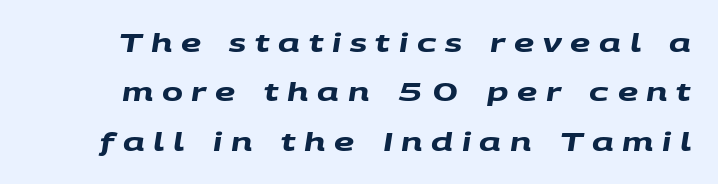
Q: Is the text bold? A: Yes.
Q: Is the text underlined? A: No.
Q: Is the spacing between letters normal or unusually wide? A: Unusually wide.
Q: Is the spacing between lines tight, normal or loose? A: Loose.
